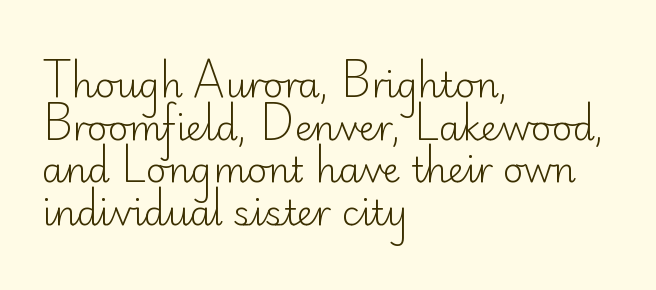
These lines are set flush left with a ragged right edge. Here the designer chose a conventional face with non-uniform glyph widths. On a weight scale, this lands at 450 or below. If you drew a line through each stem, it would be perfectly vertical.
